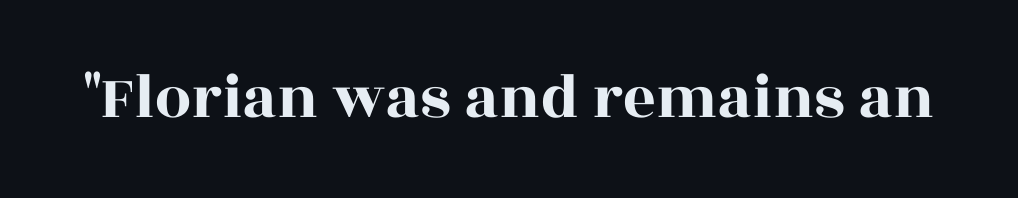
The line texture is even and compact thanks to regular tracking. These lines are rendered in a variable-pitch font. You can tell it's not italic because the verticals are truly vertical. Each letter's strokes conclude with small projecting serifs. Bare-footed words on every line.
